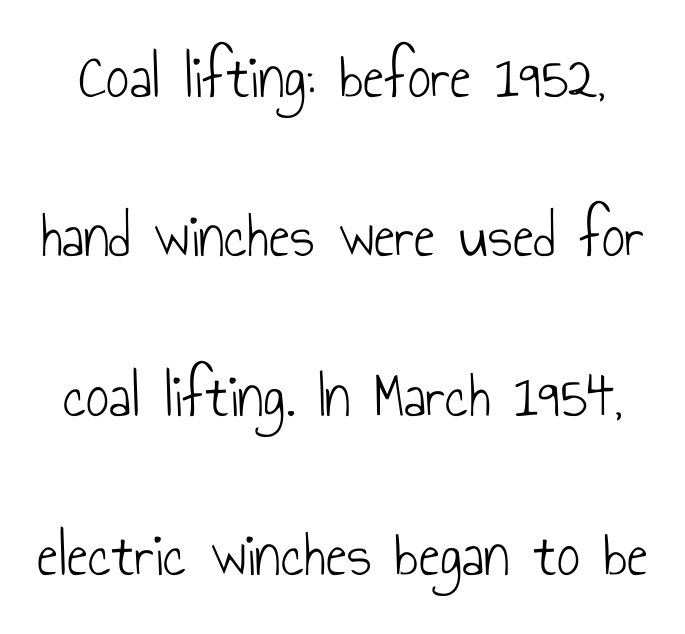
Every stem runs plumb, perpendicular to the baseline. These lines are rendered in a variable-pitch font. Anything drawn beneath the words? Only blank space. You could call the tracking neutral — neither tight nor loose. Is this a sans? Yes — the strokes have no serifs.
